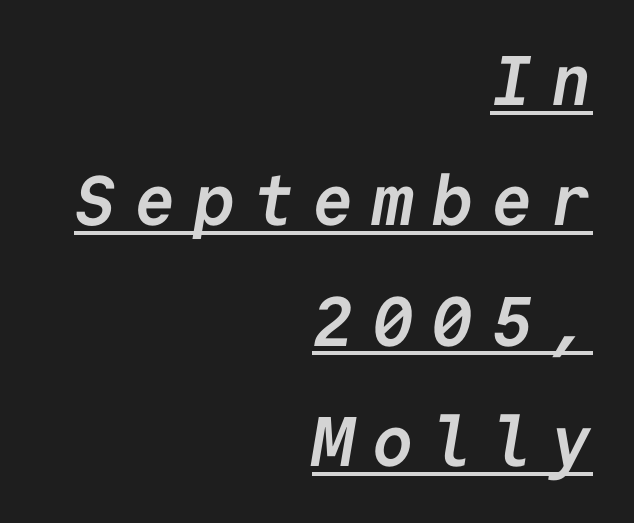
{"serif": "no", "bold": "yes", "weight": "semibold", "width": "normal", "stroke_contrast": "low", "x_height": "medium", "monospaced": "yes", "underline": "yes", "align": "right", "line_spacing_ratio": 1.72, "letter_spacing": "wide", "letter_spacing_em": 0.25, "glyph_px": 70}
